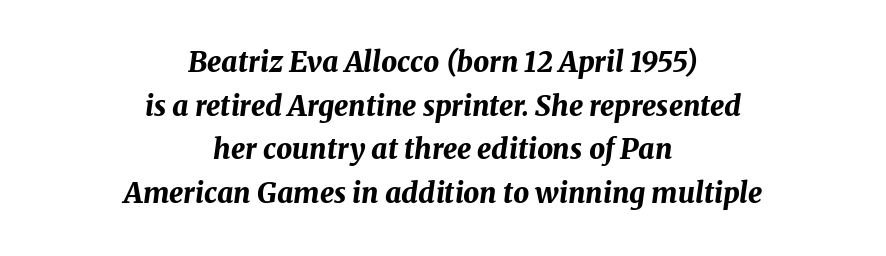
If you drew a line through each stem, it would be angled. Every letter is thick-stroked: bold, no question. Leading: standard. The passage shown is typed in a proportional face where columns would drift. These lines keep a tight, regular rhythm from letter to letter.
